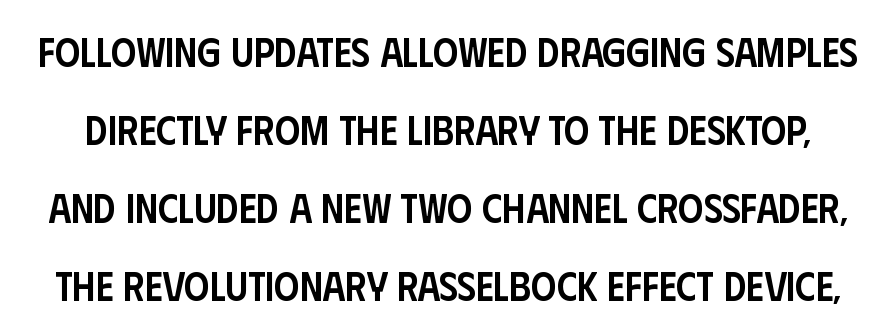
If you measured baseline to baseline, you'd find a long distance. Note the varied advance widths — an 'i' is clearly narrower than an 'm'. Caption: semibold face, moderately heavy strokes. Check the space under the baseline: it is left empty.
